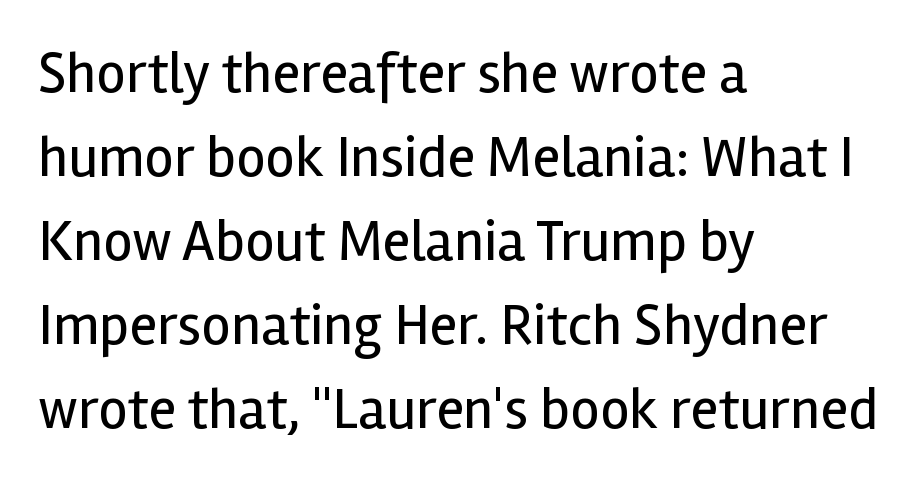
The image shows 58 px regular-weight sans-serif type, upright; set left-aligned, normal line spacing (1.45x), normal letter spacing, not underlined; a medium x-height.
